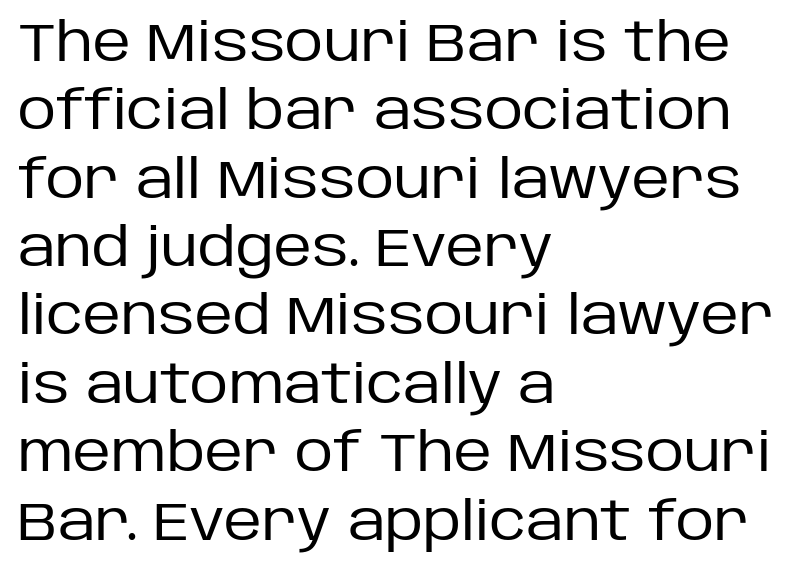
Q: Is the text bold? A: No.
Q: Is the text italic (slanted)? A: No, it is upright.
Q: Is the typeface a serif or a sans-serif typeface? A: Sans-serif.
Q: Is the text underlined? A: No.
Q: How is the paragraph aligned? A: Left-aligned.
Q: Is the spacing between letters normal or unusually wide? A: Normal.
Q: Is the spacing between lines tight, normal or loose? A: Normal.
Q: Width (condensed, normal, or wide)? A: Normal.
Q: Stroke contrast? A: Low.
Q: x-height? A: Large.
Q: Monospaced? A: No.
